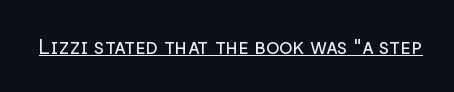
{"italic": "no", "bold": "no", "underline": "yes", "letter_spacing": "normal", "letter_spacing_em": 0.0, "glyph_px": 20}
